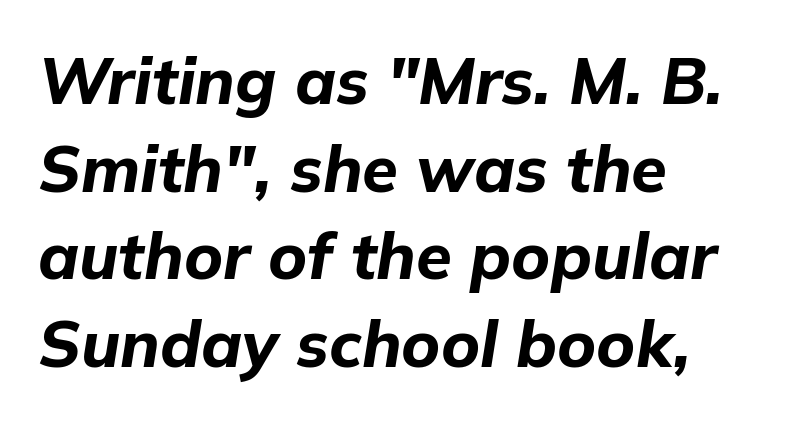
{"italic": "yes", "lean": "right", "slant_degrees": 9, "bold": "yes", "weight": "bold", "width": "normal", "stroke_contrast": "low", "x_height": "medium", "monospaced": "no", "underline": "no", "align": "left", "line_spacing": "normal", "line_spacing_ratio": 1.35, "letter_spacing": "normal", "letter_spacing_em": 0.0, "glyph_px": 65}
